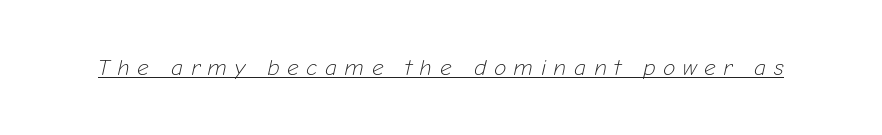
{"italic": "yes", "lean": "right", "slant_degrees": 12, "bold": "no", "underline": "yes", "letter_spacing": "wide", "letter_spacing_em": 0.32, "glyph_px": 23}
